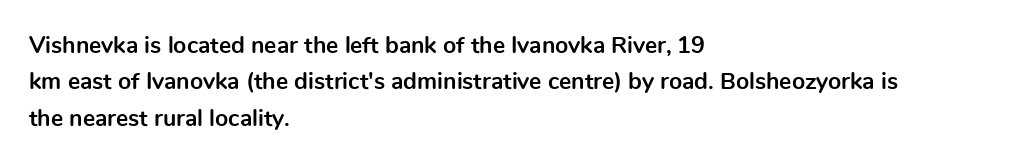
The text block is weighted toward the left margin, trailing off unevenly rightward. These lines carry a lot of weight — the face is fully bold. The letters stand upright; this is a roman face. Each row of text sits above clean, open space. This rendering leaves character spacing at its baseline value.
